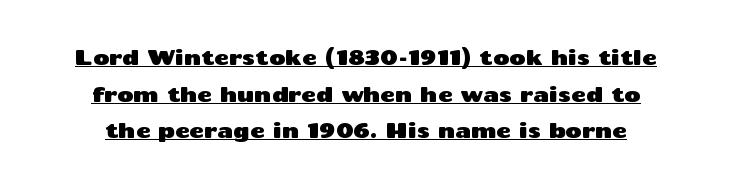
Default kerning and tracking; the words read as compact shapes. Vertical strokes here are truly vertical. The string is rendered with underlining switched on.
